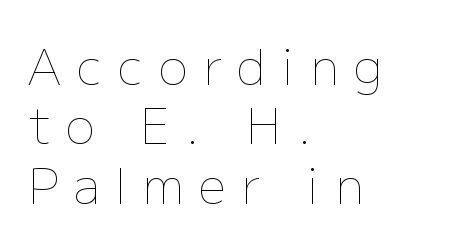
{"italic": "no", "bold": "no", "weight": "thin", "width": "normal", "stroke_contrast": "low", "x_height": "medium", "monospaced": "no", "underline": "no", "align": "left", "line_spacing_ratio": 1.21, "letter_spacing": "wide", "letter_spacing_em": 0.31, "glyph_px": 49}
